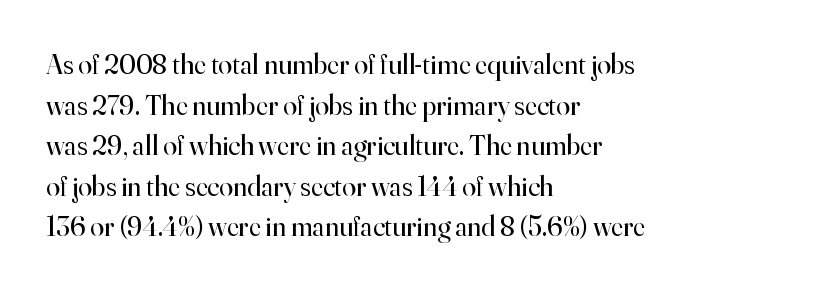
{"serif": "yes", "italic": "no", "bold": "no", "weight": "regular", "width": "normal", "stroke_contrast": "high", "x_height": "small", "monospaced": "no", "underline": "no", "align": "left", "line_spacing": "normal", "line_spacing_ratio": 1.45, "letter_spacing": "normal", "letter_spacing_em": 0.0, "glyph_px": 28}
